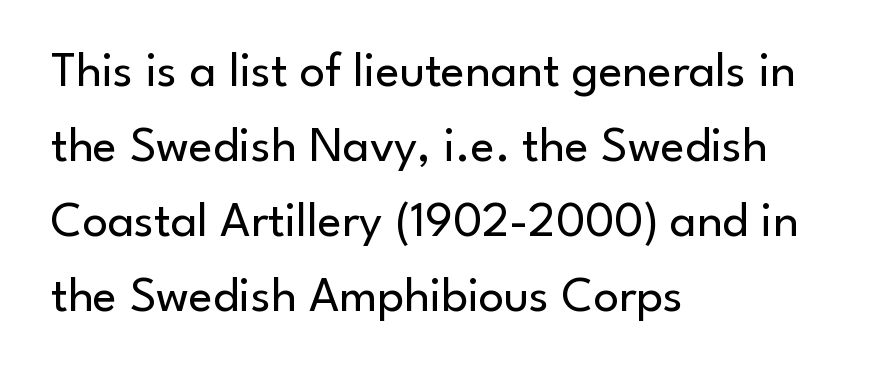
The image shows 50 px regular-weight sans-serif type, upright; set left-aligned, normal line spacing (1.5x), normal letter spacing, not underlined; low stroke contrast and a small x-height.
